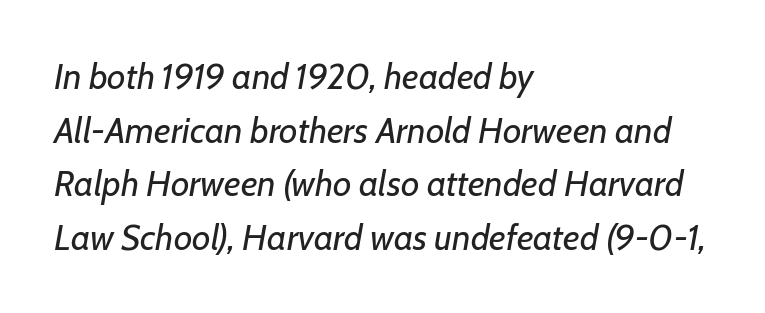
{"italic": "yes", "lean": "right", "slant_degrees": 7, "bold": "no", "weight": "regular", "width": "normal", "stroke_contrast": "low", "x_height": "medium", "monospaced": "no", "underline": "no", "align": "left", "line_spacing": "normal", "line_spacing_ratio": 1.49, "letter_spacing": "normal", "letter_spacing_em": 0.0, "glyph_px": 36}
